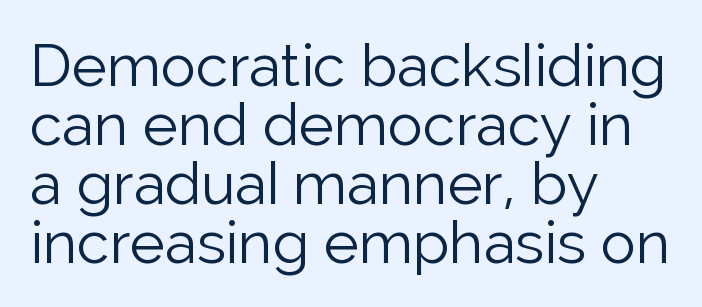
Q: Is the text bold? A: No.
Q: Is the text italic (slanted)? A: No, it is upright.
Q: Is the typeface a serif or a sans-serif typeface? A: Sans-serif.
Q: Is the text underlined? A: No.
Q: How is the paragraph aligned? A: Left-aligned.
Q: Is the spacing between letters normal or unusually wide? A: Normal.
Q: Is the spacing between lines tight, normal or loose? A: Tight.
Q: Width (condensed, normal, or wide)? A: Normal.
Q: Stroke contrast? A: Low.
Q: x-height? A: Medium.
Q: Monospaced? A: No.
